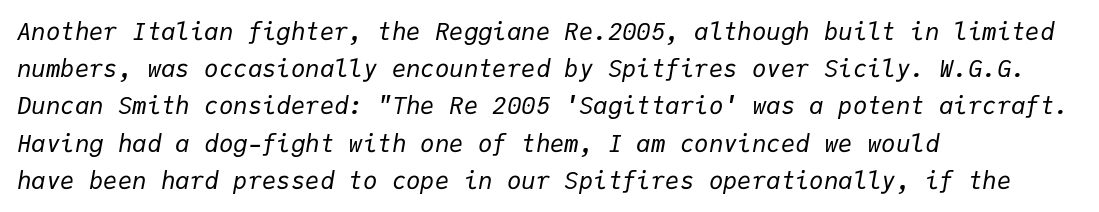
The face used here has a pronounced slope to its letters. These lines keep a tight, regular rhythm from letter to letter. The space directly below the letters is spotless. Does the copy run flush right? No — it runs flush left. If you measured baseline to baseline, you'd find a middling distance.
